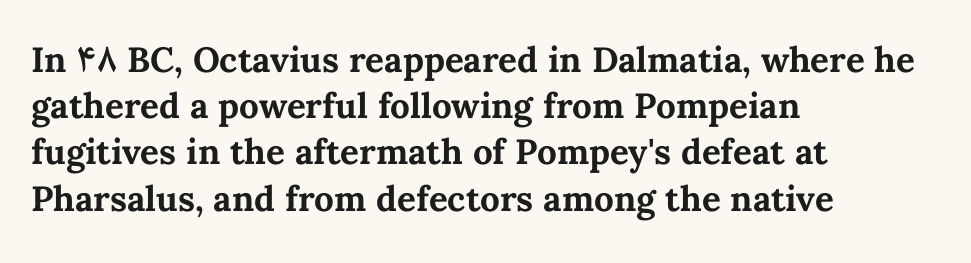
A roman cut, with each character standing at attention. Think of a printed novel: that variable character pitch is what you see here. Plain, unruled lines of type. The rendering uses a moderate line-height, typical for paragraphs. Which margin do the lines hug? The left one — the right edge is uneven. On the weight axis this lands at bold, roughly 700.
